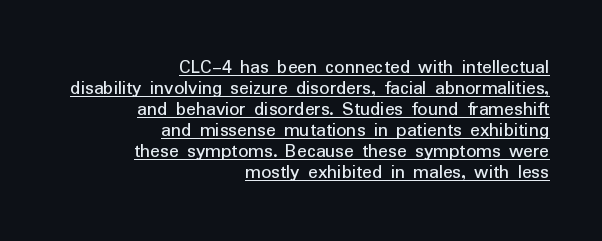
Unlike italic type, these characters show no tilt at all. This sample is right-justified, so line beginnings fall wherever the words allow. Quick note: underline on. One glance says dense: line gaps are narrower than usual. Bold? No — there's no thickening of the strokes. Is the letter spacing exaggerated? No — it looks like the ordinary default.
